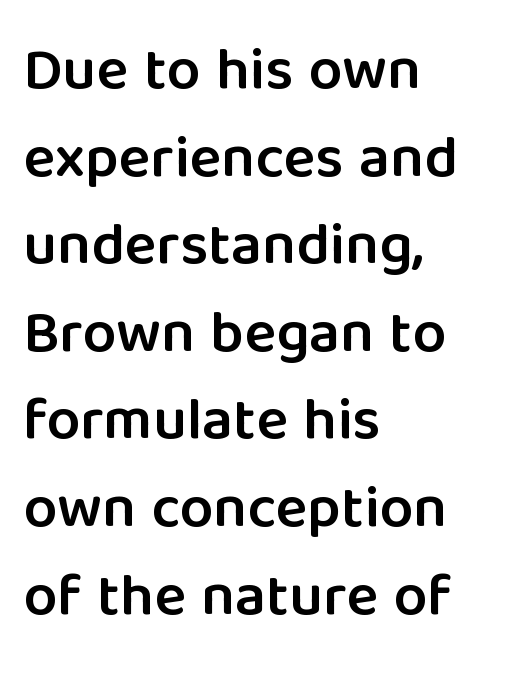
Q: Is the text bold? A: Semi-bold.
Q: Is the text italic (slanted)? A: No, it is upright.
Q: Is the typeface a serif or a sans-serif typeface? A: Sans-serif.
Q: Is the text underlined? A: No.
Q: How is the paragraph aligned? A: Left-aligned.
Q: Is the spacing between letters normal or unusually wide? A: Normal.
Q: Is the spacing between lines tight, normal or loose? A: Normal.
Q: Width (condensed, normal, or wide)? A: Normal.
Q: Stroke contrast? A: Low.
Q: x-height? A: Medium.
Q: Monospaced? A: No.
